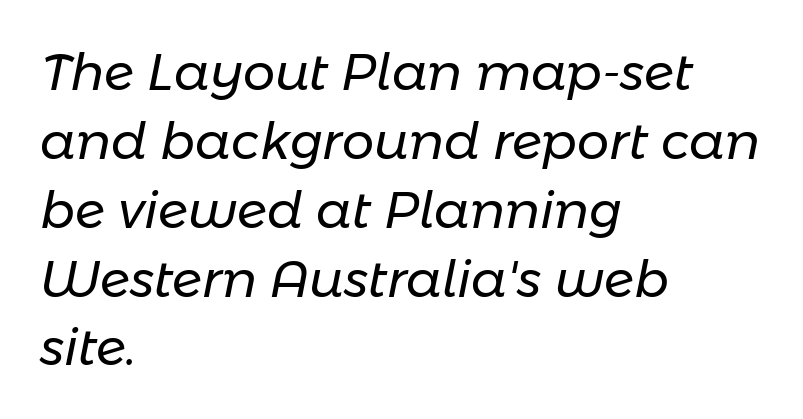
How would I describe the line gaps? Plain and ordinary. These lines are rendered in a variable-pitch font. Glance below the letters and you will spot only blank space. The letterforms sit shoulder to shoulder at normal distance. These lines stack with their left ends in a neat column.
